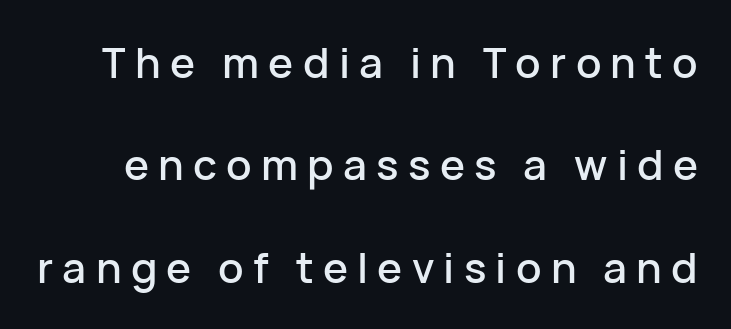
Is this a fixed-width face? No — the glyphs have proportional, varying widths. A typesetter would call this leading open, well beyond the default. Nothing sits at the stroke ends, so this counts as sans-serif. This sample uses expanded letter spacing, leaving extra air between glyphs.
